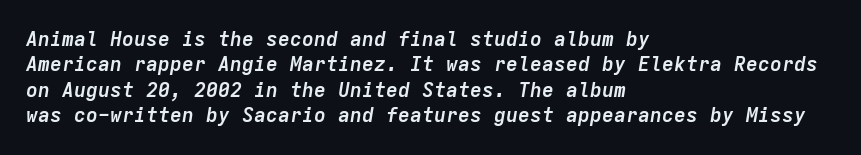
The image shows 20 px bold type, italic (leaning right); set left-aligned, normal line spacing (1.27x), normal letter spacing, not underlined.
